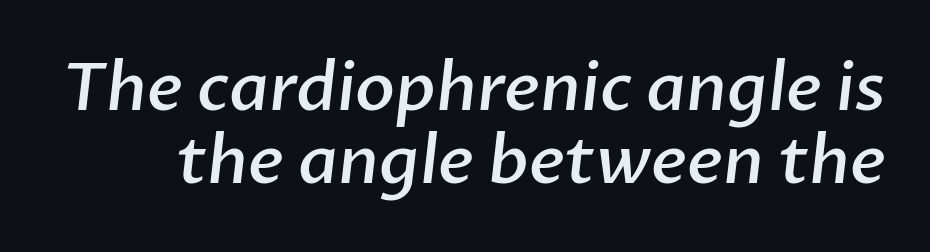
{"serif": "no", "bold": "semi", "weight": "semibold", "width": "normal", "stroke_contrast": "low", "x_height": "medium", "monospaced": "no", "underline": "no", "line_spacing": "tight", "line_spacing_ratio": 1.1, "letter_spacing": "normal", "letter_spacing_em": 0.0, "glyph_px": 66}
